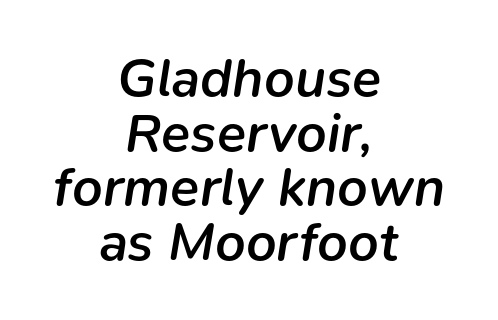
Q: Is the text bold? A: Semi-bold.
Q: Is the text italic (slanted)? A: Yes, it leans right by about 9 degrees.
Q: Is the text underlined? A: No.
Q: How is the paragraph aligned? A: Centered.
Q: Is the spacing between letters normal or unusually wide? A: Normal.
Q: Is the spacing between lines tight, normal or loose? A: Tight.
Q: Width (condensed, normal, or wide)? A: Normal.
Q: Stroke contrast? A: Low.
Q: x-height? A: Medium.
Q: Monospaced? A: No.
